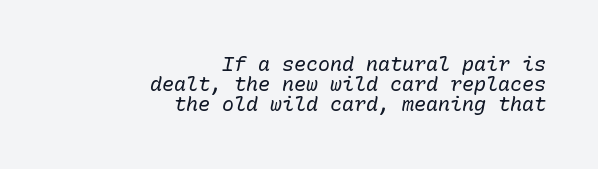
Q: Is the text bold? A: No.
Q: Is the text italic (slanted)? A: Yes, it leans right by about 10 degrees.
Q: Is the text underlined? A: No.
Q: How is the paragraph aligned? A: Right-aligned.
Q: Is the spacing between letters normal or unusually wide? A: Normal.
Q: Is the spacing between lines tight, normal or loose? A: Tight.
